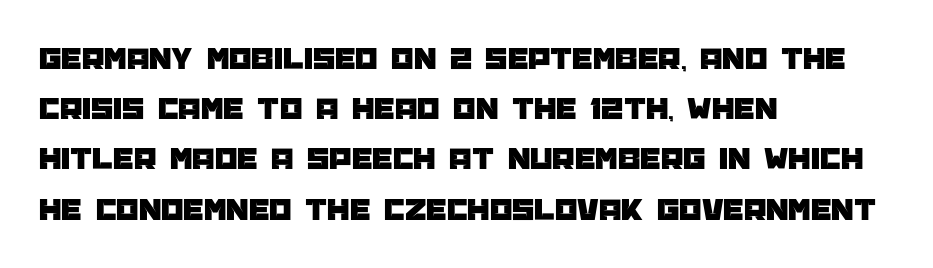
{"serif": "no", "italic": "no", "width": "normal", "stroke_contrast": "low", "x_height": "large", "monospaced": "no", "underline": "no", "align": "left", "line_spacing": "normal", "line_spacing_ratio": 1.57, "letter_spacing": "normal", "letter_spacing_em": 0.0, "glyph_px": 32}
